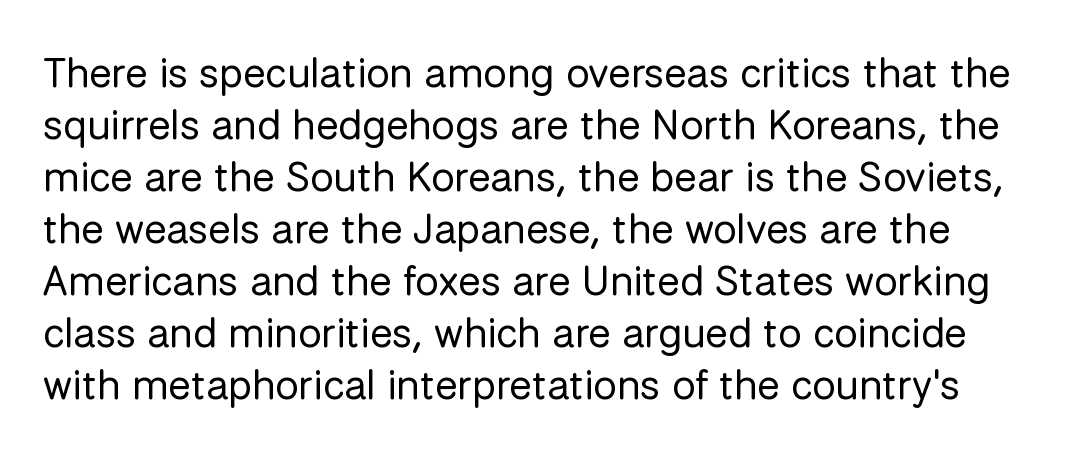
The image shows 42 px regular-weight sans-serif type, upright; set line spacing 1.24x, normal letter spacing, not underlined; low stroke contrast and a medium x-height.
